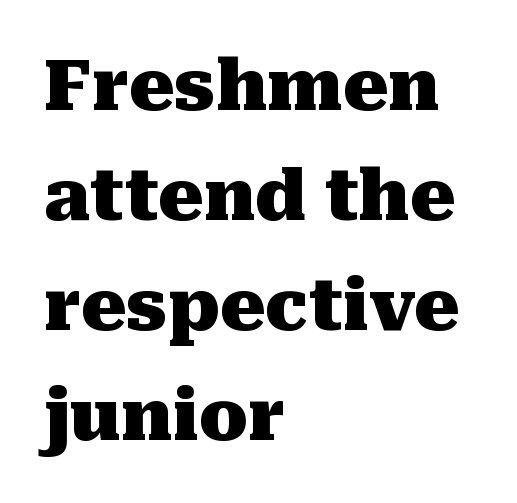
The image shows 71 px heavy serif type, upright; set left-aligned, normal line spacing (1.55x), normal letter spacing, not underlined; medium stroke contrast and a medium x-height.
